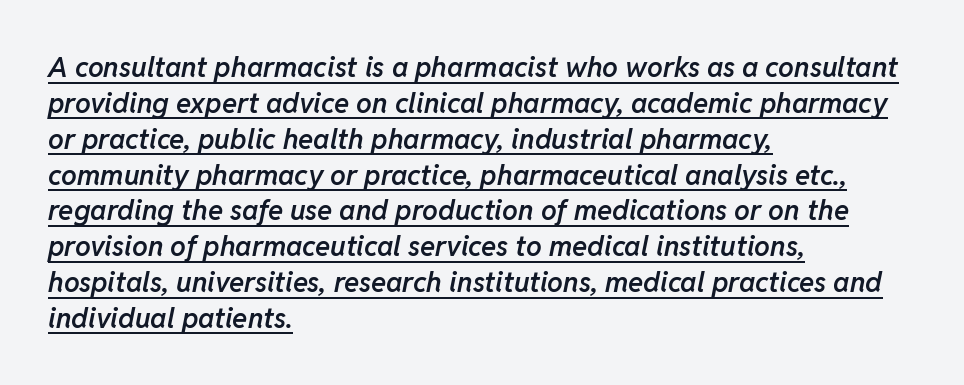
{"italic": "yes", "lean": "right", "slant_degrees": 11, "bold": "semi", "weight": "semibold", "width": "normal", "stroke_contrast": "low", "x_height": "medium", "monospaced": "no", "underline": "yes", "align": "left", "line_spacing": "normal", "line_spacing_ratio": 1.28, "letter_spacing": "normal", "letter_spacing_em": 0.0, "glyph_px": 28}
